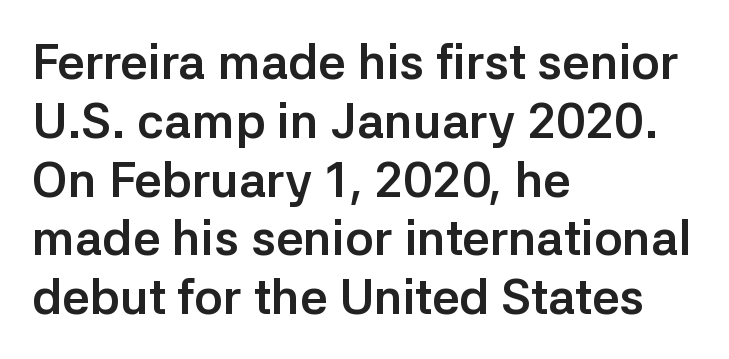
The letters advance in unequal steps, a hallmark of proportional type. Which margin do the lines hug? The left one — the right edge is uneven. Students, this is bold: see how much ink each stroke carries. The space directly below the letters is spotless. Students, note that the glyphs here touch the page at normal intervals.
